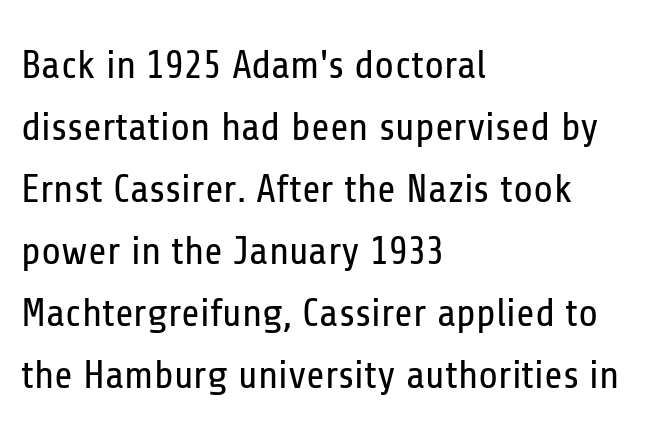
Q: Is the text bold? A: No.
Q: Is the text italic (slanted)? A: No, it is upright.
Q: Is the typeface a serif or a sans-serif typeface? A: Sans-serif.
Q: Is the text underlined? A: No.
Q: How is the paragraph aligned? A: Left-aligned.
Q: Is the spacing between letters normal or unusually wide? A: Normal.
Q: Is the spacing between lines tight, normal or loose? A: Normal.
Q: Width (condensed, normal, or wide)? A: Condensed.
Q: Stroke contrast? A: Low.
Q: x-height? A: Medium.
Q: Monospaced? A: No.
